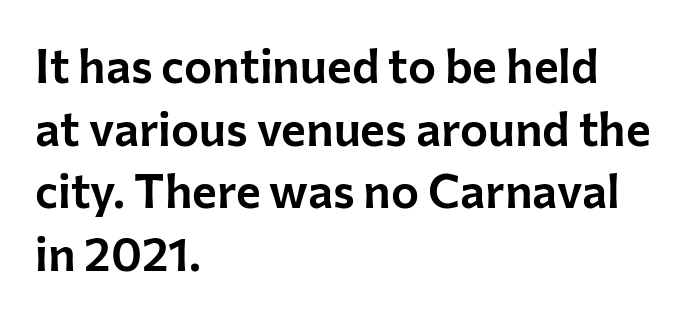
{"serif": "no", "italic": "no", "width": "normal", "stroke_contrast": "low", "x_height": "medium", "monospaced": "no", "underline": "no", "align": "left", "line_spacing": "normal", "line_spacing_ratio": 1.33, "letter_spacing": "normal", "letter_spacing_em": 0.0, "glyph_px": 47}
